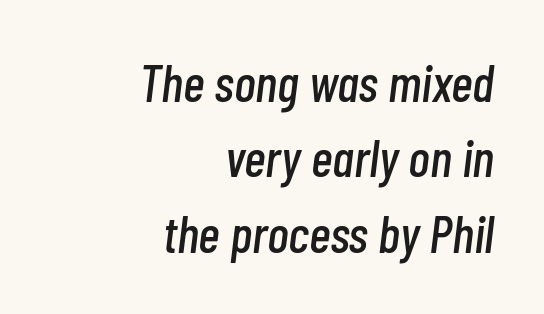
{"italic": "yes", "lean": "right", "slant_degrees": 7, "width": "condensed", "stroke_contrast": "low", "x_height": "medium", "monospaced": "no", "underline": "no", "align": "right", "line_spacing": "normal", "line_spacing_ratio": 1.45, "letter_spacing": "normal", "letter_spacing_em": 0.0, "glyph_px": 52}
